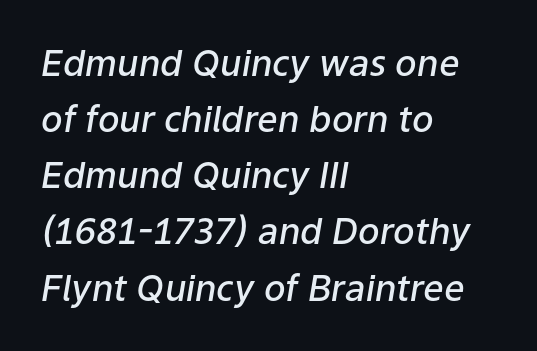
{"italic": "yes", "lean": "right", "slant_degrees": 9, "bold": "semi", "weight": "semibold", "width": "normal", "stroke_contrast": "low", "x_height": "medium", "monospaced": "no", "underline": "no", "align": "left", "line_spacing": "normal", "line_spacing_ratio": 1.56, "letter_spacing": "normal", "letter_spacing_em": 0.0, "glyph_px": 36}
